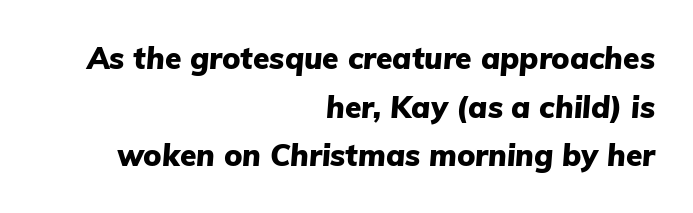
The image shows 30 px heavy type, italic (leaning right); set right-aligned, normal line spacing (1.62x), normal letter spacing, not underlined; low stroke contrast and a medium x-height.
